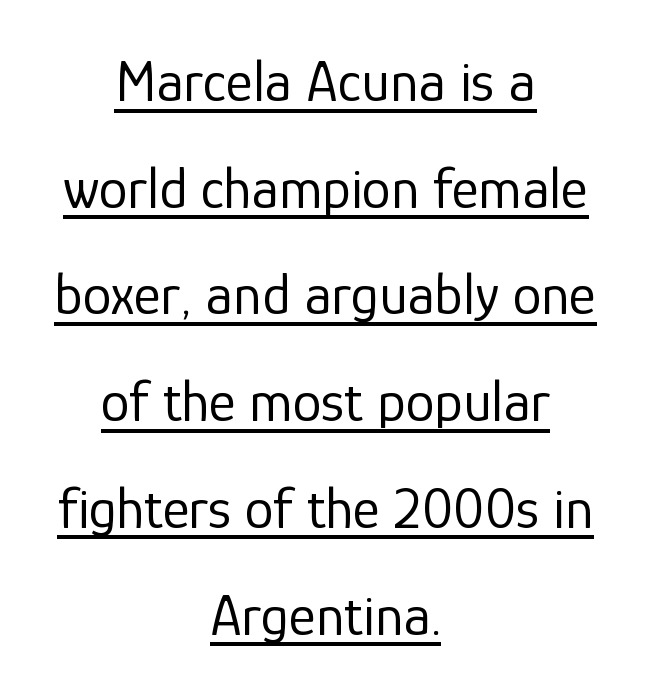
Spacing verdict: proportional, widths tailored to each character. Look at the bottom of the vertical strokes: they stop flat, with no serifs. Emphasis is given by a line drawn under the lettering. No chunkiness to these letters — they're not bold.
